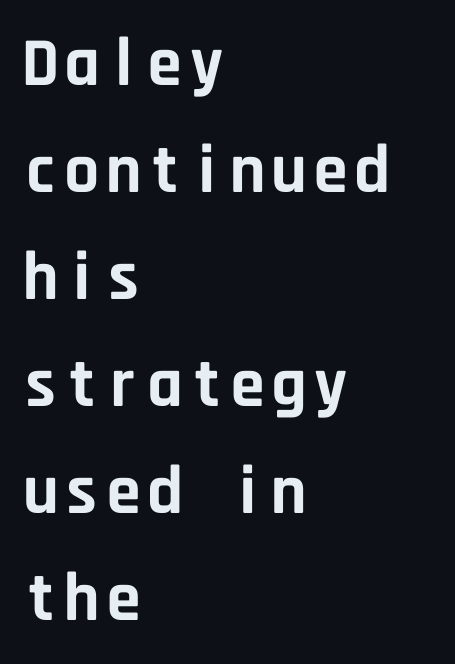
Standard letterfit; no display-style spreading of the glyphs. In terms of leading, this rendering sits right in the middle. Descenders hang freely into open space. Looks like terminal output: every glyph gets an equal slot. The passage shown is typeset with a sans-serif family. You'd pick this weight for a headline — it's a proper bold.
